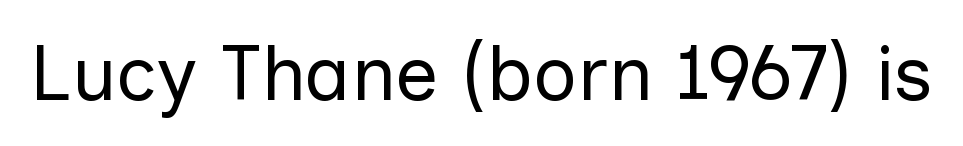
{"serif": "no", "italic": "no", "bold": "no", "weight": "regular", "width": "normal", "stroke_contrast": "low", "x_height": "medium", "monospaced": "no", "underline": "no", "letter_spacing": "normal", "letter_spacing_em": 0.0, "glyph_px": 77}
